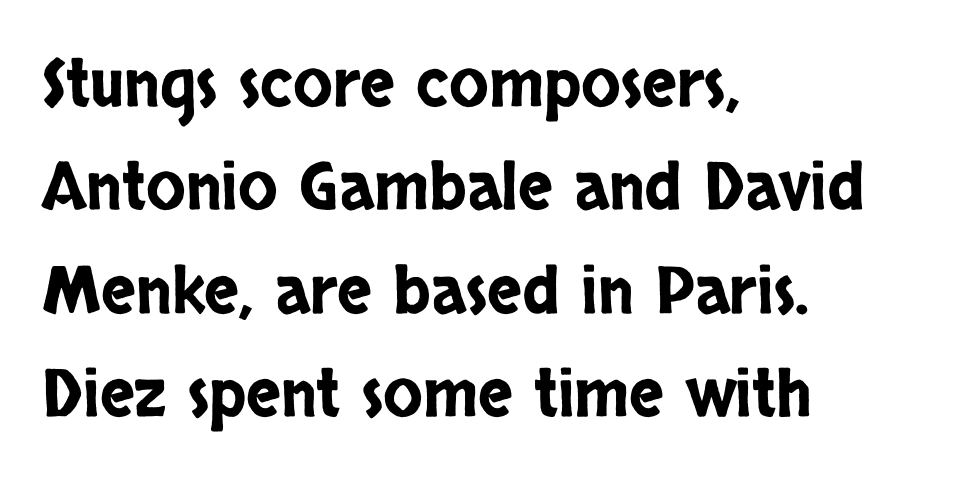
{"serif": "no", "italic": "no", "width": "condensed", "stroke_contrast": "low", "x_height": "large", "monospaced": "no", "underline": "no", "align": "left", "line_spacing": "normal", "line_spacing_ratio": 1.59, "letter_spacing": "normal", "letter_spacing_em": 0.0, "glyph_px": 65}
